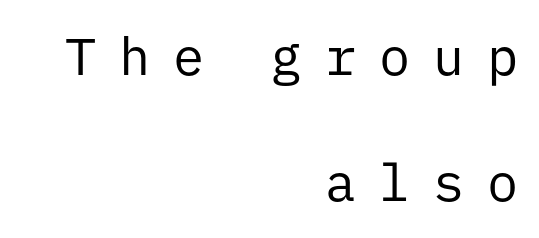
{"serif": "no", "italic": "no", "bold": "no", "weight": "regular", "width": "normal", "stroke_contrast": "low", "x_height": "medium", "monospaced": "yes", "underline": "no", "align": "right", "line_spacing": "loose", "line_spacing_ratio": 2.43, "letter_spacing": "wide", "letter_spacing_em": 0.44, "glyph_px": 52}
